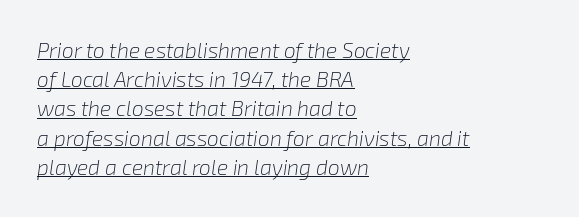
{"italic": "yes", "lean": "right", "slant_degrees": 8, "bold": "no", "underline": "yes", "align": "left", "line_spacing": "normal", "line_spacing_ratio": 1.39, "letter_spacing": "normal", "letter_spacing_em": 0.0, "glyph_px": 21}
